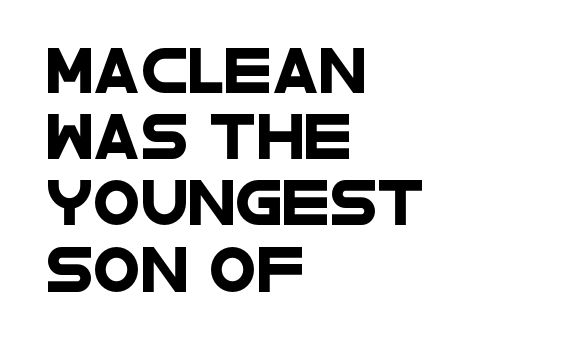
Q: Is the typeface a serif or a sans-serif typeface? A: Sans-serif.
Q: Is the text underlined? A: No.
Q: How is the paragraph aligned? A: Left-aligned.
Q: Is the spacing between letters normal or unusually wide? A: Normal.
Q: Is the spacing between lines tight, normal or loose? A: Normal.
Q: Width (condensed, normal, or wide)? A: Wide.
Q: Stroke contrast? A: Low.
Q: x-height? A: Large.
Q: Monospaced? A: No.
